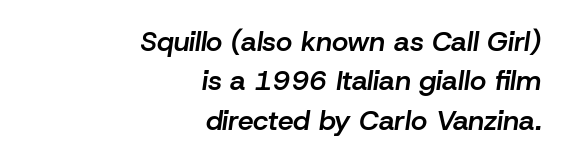
Every character sits at an angle, as italics do. On the weight axis this lands at semibold, roughly 600. Decoration check: the copy has no underline. Alignment: flush right.
